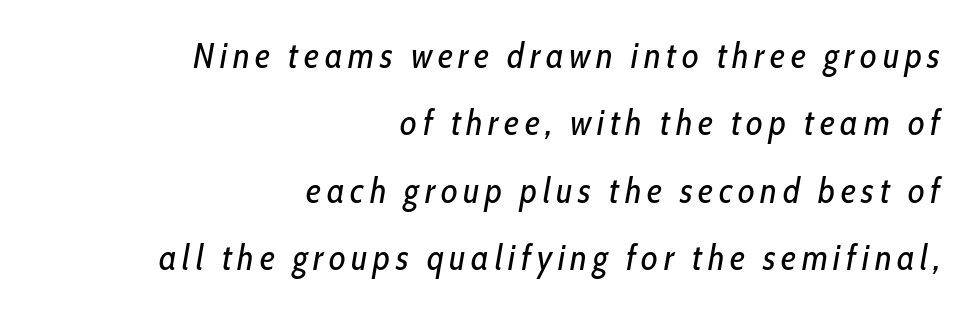
Casual observation: everything's shoved over to the right. The text carries the slant typical of an italic or oblique font. This reads as an unemphasized weight, regular at the heaviest. These lines are rendered in a variable-pitch font. Descender tails drop into unmarked territory.
